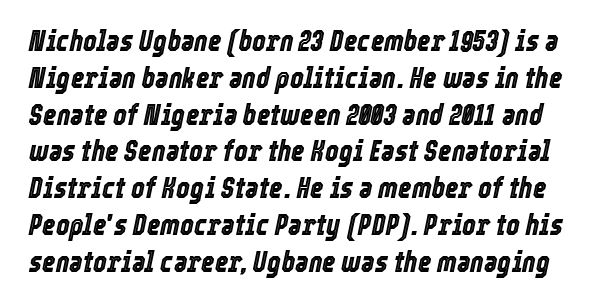
Q: Is the text italic (slanted)? A: Yes, it leans right by about 12 degrees.
Q: Is the text underlined? A: No.
Q: Is the spacing between letters normal or unusually wide? A: Normal.
Q: Is the spacing between lines tight, normal or loose? A: Normal.
Q: Width (condensed, normal, or wide)? A: Condensed.
Q: x-height? A: Medium.
Q: Monospaced? A: No.
